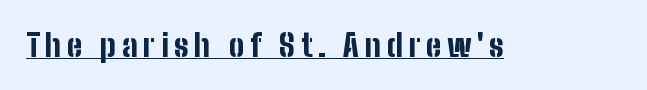
{"serif": "no", "italic": "no", "bold": "yes", "weight": "bold", "width": "condensed", "stroke_contrast": "low", "x_height": "medium", "monospaced": "no", "underline": "yes", "glyph_px": 31}
